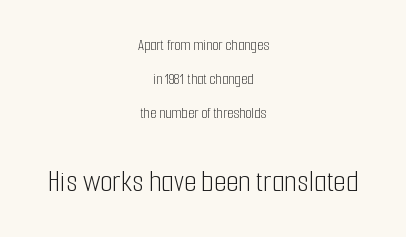
The characters are drawn with everyday or finer stroke widths. Standard letterfit; no display-style spreading of the glyphs. This is the regular roman posture of the typeface. Each row of text sits above clean, open space. Two sizes are in play, and the larger belongs to the second block. These lines are rendered in a variable-pitch font.
